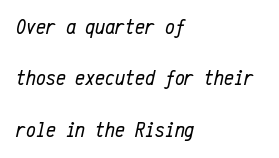
{"italic": "yes", "lean": "right", "slant_degrees": 12, "bold": "no", "underline": "no", "align": "left", "line_spacing": "loose", "line_spacing_ratio": 2.34, "letter_spacing": "normal", "letter_spacing_em": 0.0, "glyph_px": 22}
